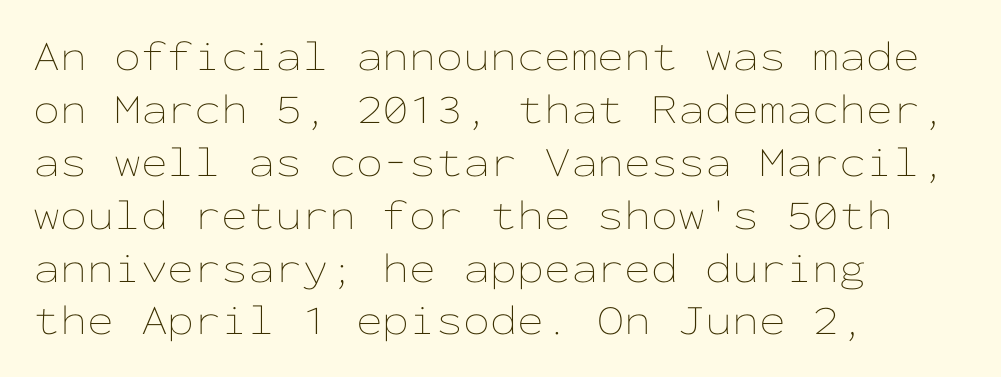
The image shows 43 px thin, wide type, upright, monospaced; set left-aligned, line spacing 1.23x, normal letter spacing, not underlined; low stroke contrast and a medium x-height.
